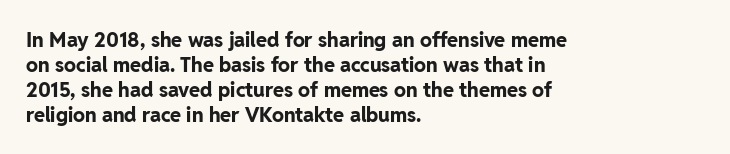
{"italic": "no", "bold": "yes", "underline": "no", "align": "left", "line_spacing": "normal", "line_spacing_ratio": 1.25, "letter_spacing": "normal", "letter_spacing_em": 0.0, "glyph_px": 20}
